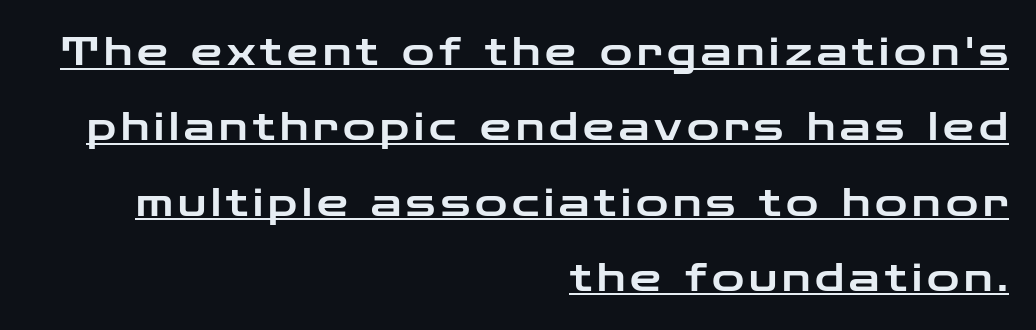
The image shows 39 px wide sans-serif type, upright; set right-aligned, loose line spacing (1.93x), underlined; low stroke contrast and a medium x-height.
